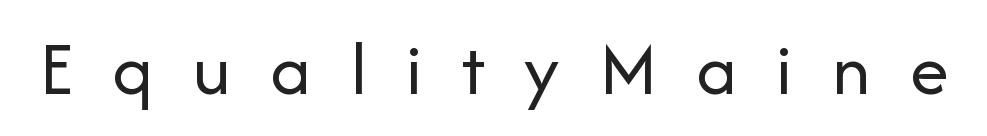
{"serif": "no", "italic": "no", "bold": "no", "weight": "regular", "width": "normal", "stroke_contrast": "low", "x_height": "medium", "monospaced": "no", "underline": "no", "letter_spacing": "wide", "letter_spacing_em": 0.5, "glyph_px": 78}
